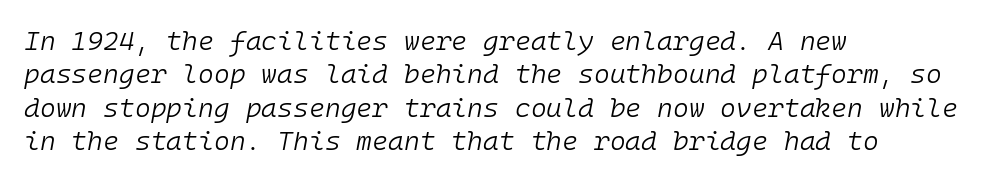
The image shows 27 px text type, italic (leaning right); set left-aligned, line spacing 1.24x, normal letter spacing, not underlined.
